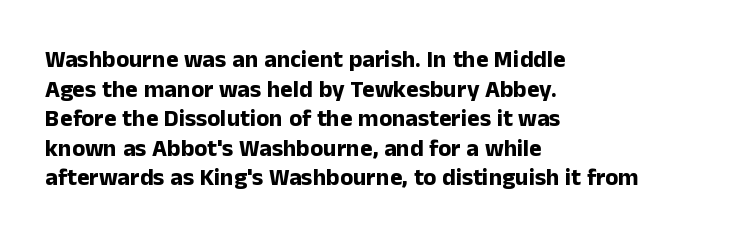
Nobody drew a line under any word here. The lettering stays uniformly vertical, giving the passage a roman look. Each word holds together tightly as a unit, with standard inter-letter gaps. A student would call this left alignment; a typographer would say flush left, rag right. Typographic density is high because the face is bold.
